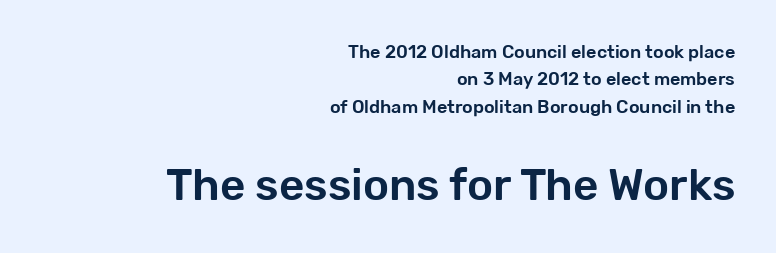
The type family on display is of the sans-serif kind. In CSS terms this would be text-align: right. Ordinary non-slanted type is in use. The letters in the lower block stand taller than those in the block above. You could not count columns in this text — the font is proportionally spaced. There is no visible air inserted between adjacent glyphs.
